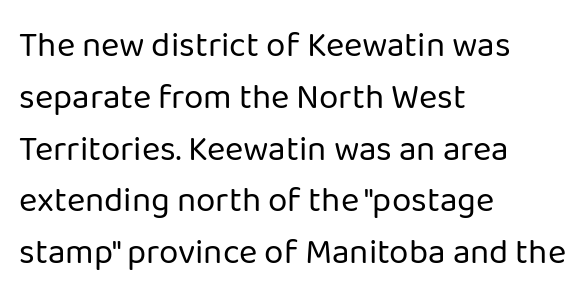
Q: Is the text bold? A: No.
Q: Is the text italic (slanted)? A: No, it is upright.
Q: Is the typeface a serif or a sans-serif typeface? A: Sans-serif.
Q: Is the text underlined? A: No.
Q: How is the paragraph aligned? A: Left-aligned.
Q: Is the spacing between letters normal or unusually wide? A: Normal.
Q: Is the spacing between lines tight, normal or loose? A: Normal.
Q: Width (condensed, normal, or wide)? A: Normal.
Q: Stroke contrast? A: Low.
Q: x-height? A: Medium.
Q: Monospaced? A: No.
